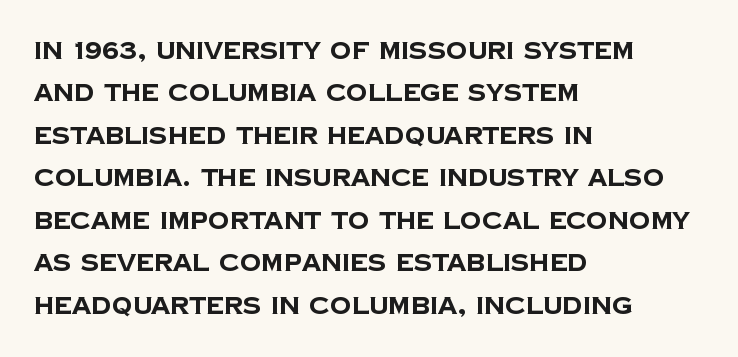
{"bold": "yes", "underline": "no", "align": "left", "line_spacing_ratio": 1.77, "letter_spacing": "normal", "letter_spacing_em": 0.0, "glyph_px": 24}
